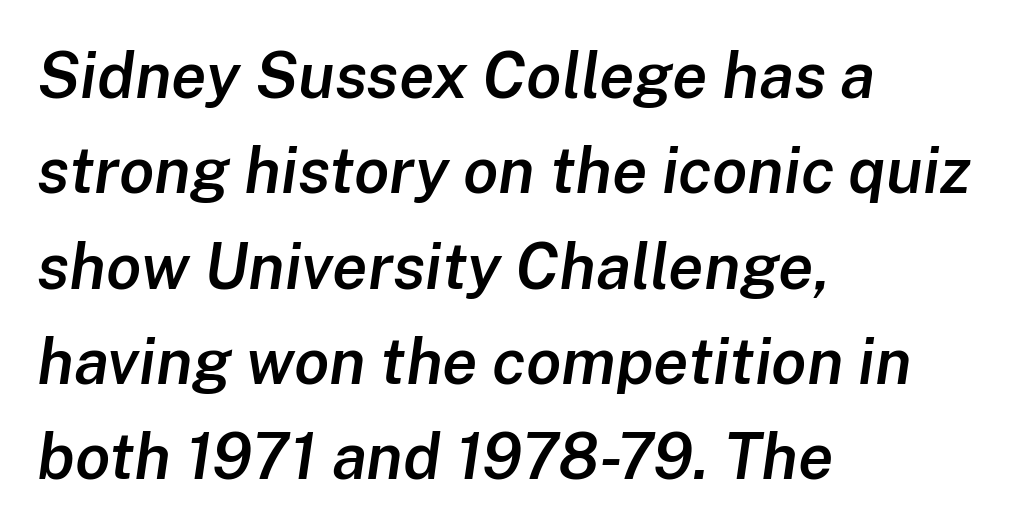
Quick note: interline space is typical. The passage shown is not underscored anywhere. The letters sit at their default tracking, neither squeezed nor spread. The setting favours the left margin, as ordinary paragraphs usually do. The strokes are fattened partway — semibold, not bold. You could not count columns in this text — the font is proportionally spaced.
